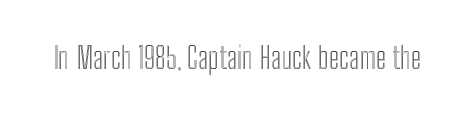
The image shows 30 px condensed type, upright; set normal letter spacing, not underlined; a medium x-height.
